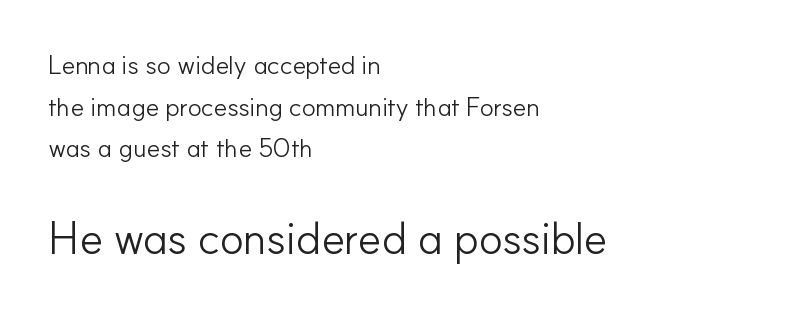
{"serif": "no", "italic": "no", "bold": "no", "weight": "light", "width": "normal", "stroke_contrast": "low", "x_height": "small", "monospaced": "no", "underline": "no", "align": "left", "line_spacing": "normal", "line_spacing_ratio": 1.6, "letter_spacing": "normal", "letter_spacing_em": 0.0, "larger_block": "second", "size_ratio": 1.73, "glyph_px": 45}
